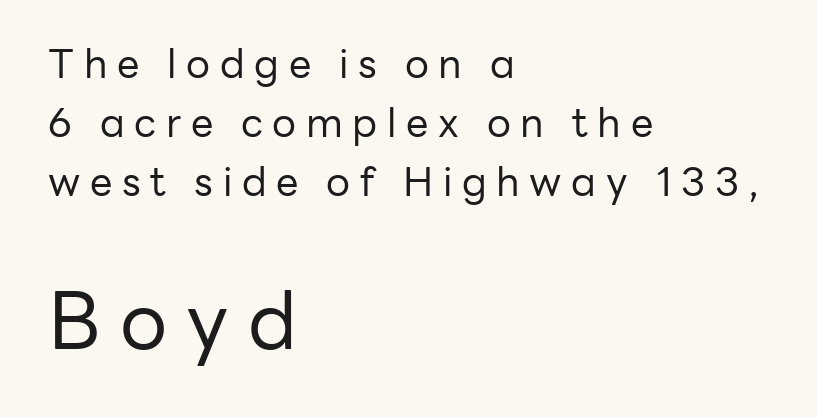
The image shows 79 px regular-weight sans-serif type, upright; set left-aligned, normal line spacing (1.48x), unusually wide letter spacing (+0.24 em), not underlined; the second (bottom) block is 1.98x larger; low stroke contrast and a medium x-height.
